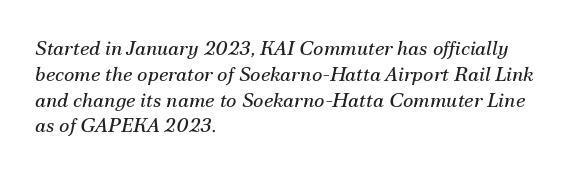
Q: Is the text bold? A: No.
Q: Is the text italic (slanted)? A: Yes, it leans right by about 12 degrees.
Q: Is the text underlined? A: No.
Q: How is the paragraph aligned? A: Left-aligned.
Q: Is the spacing between letters normal or unusually wide? A: Normal.
Q: Is the spacing between lines tight, normal or loose? A: Normal.
